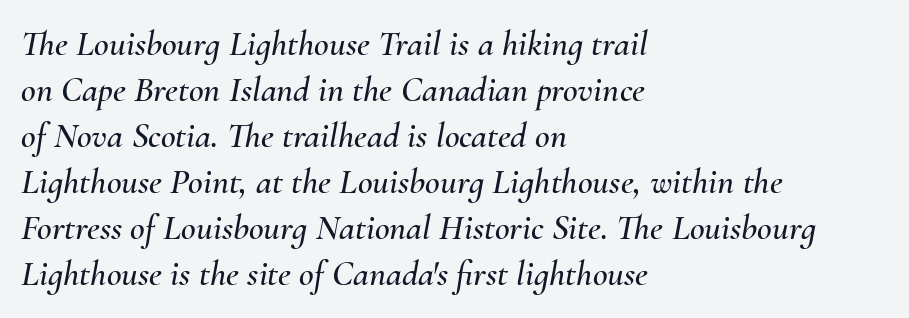
{"italic": "yes", "lean": "right", "slant_degrees": 10, "width": "normal", "stroke_contrast": "medium", "x_height": "small", "monospaced": "no", "underline": "no", "align": "left", "line_spacing": "normal", "line_spacing_ratio": 1.28, "letter_spacing": "normal", "letter_spacing_em": 0.0, "glyph_px": 36}
